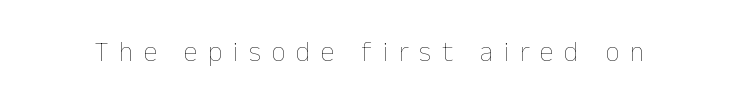
The image shows 28 px thin type, upright; set unusually wide letter spacing (+0.38 em), not underlined; low stroke contrast and a medium x-height.
